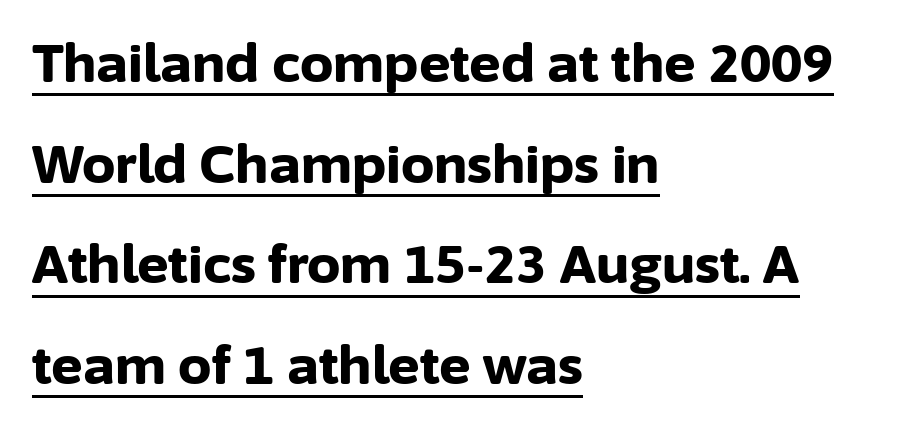
The image shows 53 px bold sans-serif type, upright; set left-aligned, loose line spacing (1.9x), normal letter spacing, underlined; low stroke contrast and a medium x-height.
